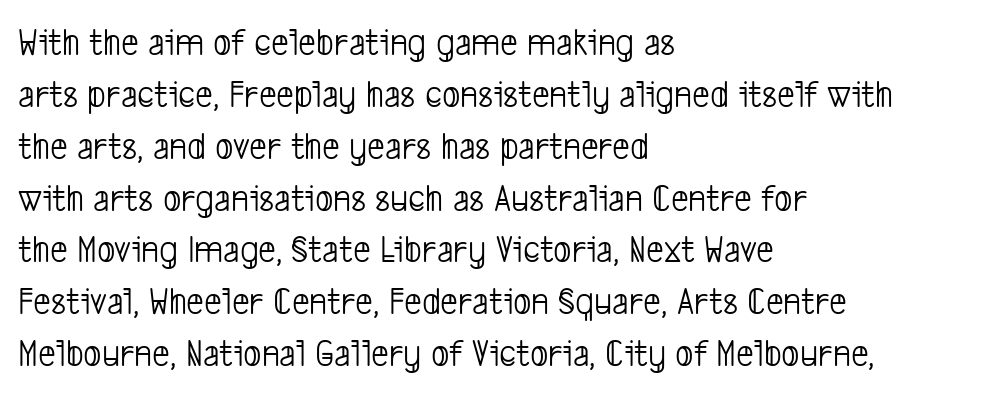
Q: Is the text bold? A: No.
Q: Is the typeface a serif or a sans-serif typeface? A: Sans-serif.
Q: Is the text underlined? A: No.
Q: How is the paragraph aligned? A: Left-aligned.
Q: Is the spacing between letters normal or unusually wide? A: Normal.
Q: Is the spacing between lines tight, normal or loose? A: Normal.
Q: Width (condensed, normal, or wide)? A: Condensed.
Q: Stroke contrast? A: Low.
Q: x-height? A: Medium.
Q: Monospaced? A: No.
